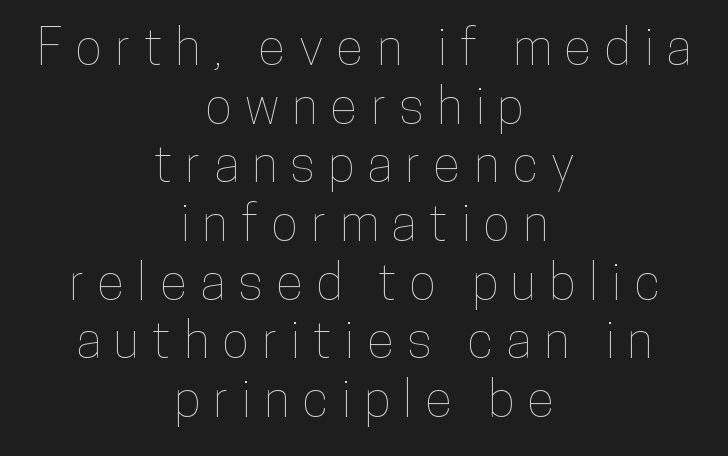
The image shows 51 px condensed type, upright; set centered, tight line spacing (1.15x), unusually wide letter spacing (+0.26 em), not underlined; low stroke contrast and a medium x-height.
